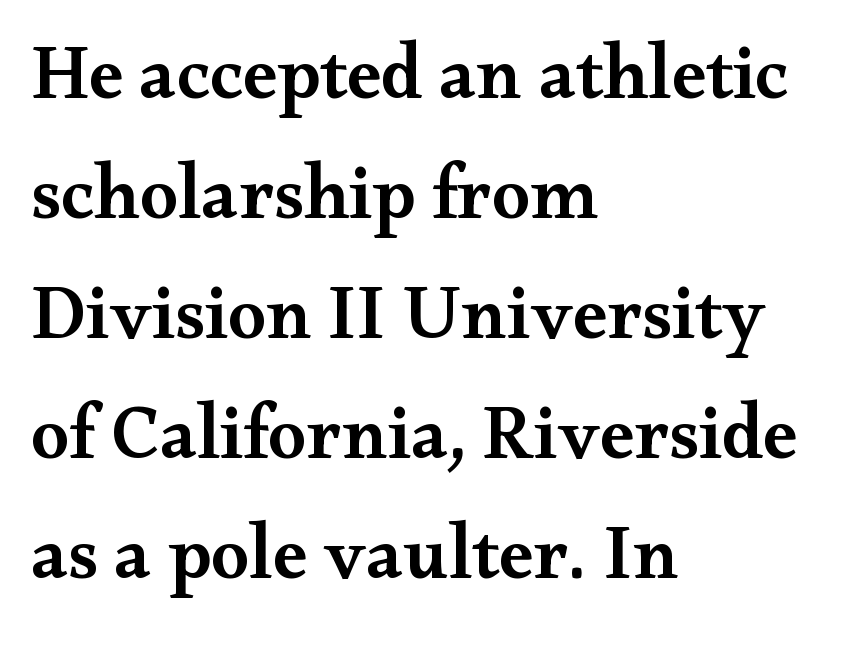
If you drew a line through each stem, it would be perfectly vertical. You can tell from the footed stems that serif type was used. Do the characters align in a grid? No, the font is proportional. Moderately thickened strokes mark this as semibold type. The horizontal fit of the characters is conventional and even.
